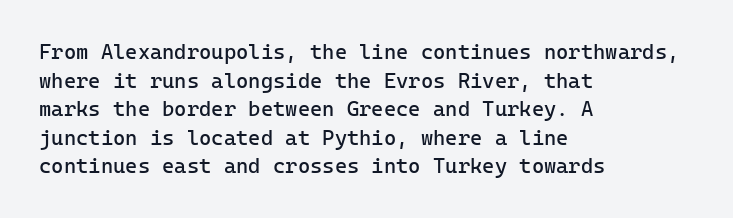
Line beginnings align vertically; line endings do not. Whoever set this chose a conventional vertical rhythm. Stroke mass is kept to a normal reading level or below. Nobody touched the tracking dial on this one.
